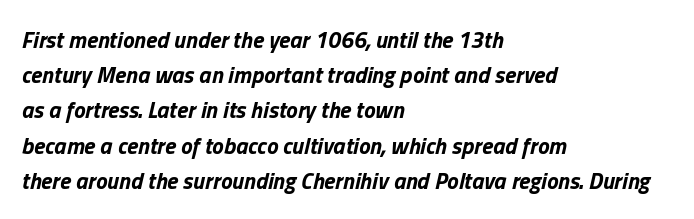
The image shows 23 px bold type, italic (leaning right); set left-aligned, normal line spacing (1.53x), normal letter spacing, not underlined.
